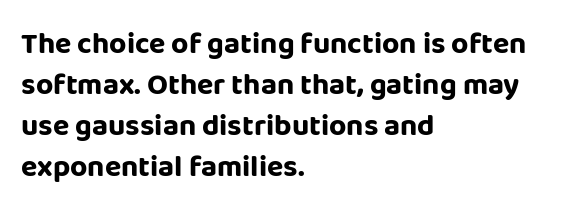
Q: Is the text bold? A: Yes.
Q: Is the text italic (slanted)? A: No, it is upright.
Q: Is the typeface a serif or a sans-serif typeface? A: Sans-serif.
Q: Is the text underlined? A: No.
Q: How is the paragraph aligned? A: Left-aligned.
Q: Is the spacing between letters normal or unusually wide? A: Normal.
Q: Is the spacing between lines tight, normal or loose? A: Normal.
Q: Width (condensed, normal, or wide)? A: Normal.
Q: Stroke contrast? A: Low.
Q: x-height? A: Large.
Q: Monospaced? A: No.
